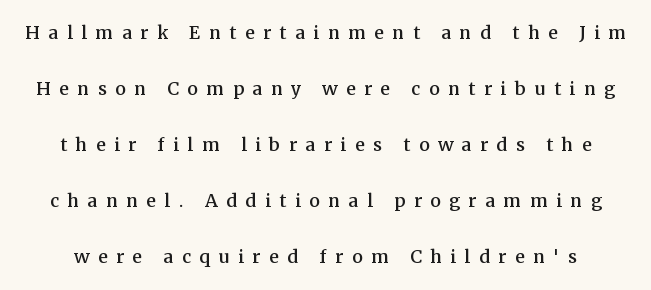
{"italic": "no", "underline": "no", "line_spacing": "loose", "line_spacing_ratio": 2.33, "letter_spacing": "wide", "letter_spacing_em": 0.35, "glyph_px": 24}
